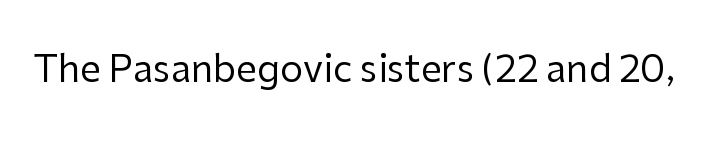
Weight: not bold — regular or lighter. Here the designer chose a conventional face with non-uniform glyph widths. The passage shown is typeset with a sans-serif family. The glyphs are unaccompanied by any horizontal stroke below them. The typography opts for an upright posture over an oblique one. Honestly, the letter spacing is just normal — you wouldn't notice it.
